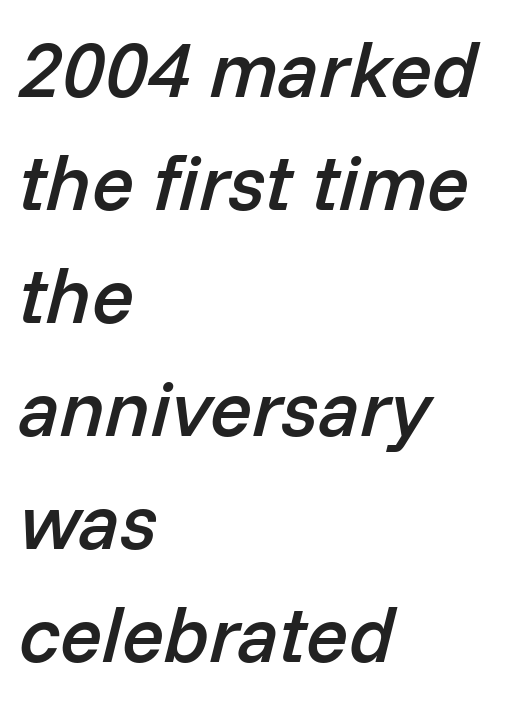
This is oblique type, the kind used for emphasis or titles. Every letter is mildly thick-stroked: semibold rather than bold. Is this a fixed-width face? No — the glyphs have proportional, varying widths. The rows are spaced the way most documents space them.
